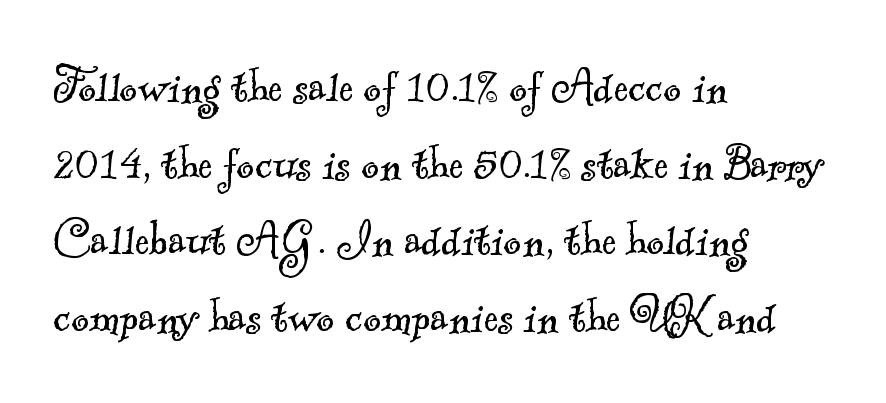
{"serif": "yes", "bold": "no", "weight": "light", "width": "normal", "x_height": "small", "monospaced": "no", "underline": "no", "align": "left", "line_spacing": "normal", "line_spacing_ratio": 1.42, "letter_spacing": "normal", "letter_spacing_em": 0.0, "glyph_px": 54}
